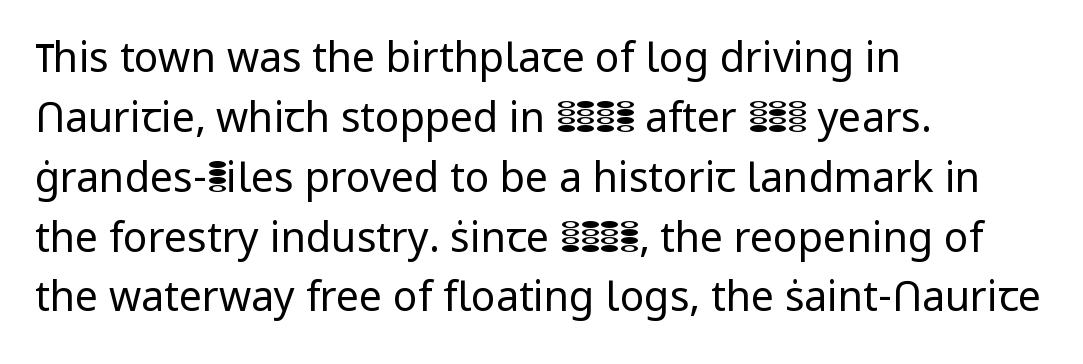
The image shows 41 px regular-weight sans-serif type, upright; set left-aligned, normal line spacing (1.46x), normal letter spacing, not underlined; low stroke contrast and a medium x-height.
